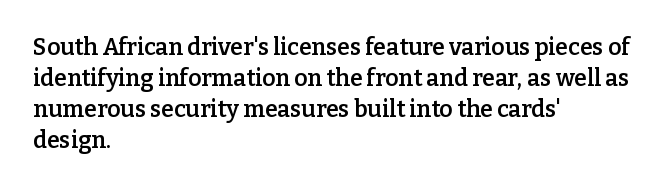
Q: Is the text bold? A: Semi-bold.
Q: Is the text italic (slanted)? A: No, it is upright.
Q: Is the text underlined? A: No.
Q: How is the paragraph aligned? A: Left-aligned.
Q: Is the spacing between letters normal or unusually wide? A: Normal.
Q: Is the spacing between lines tight, normal or loose? A: Normal.
